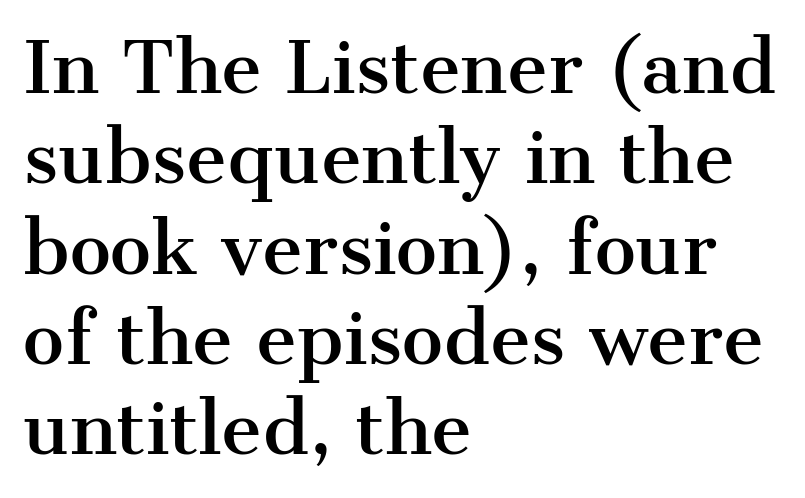
The lettering holds an erect, upright posture throughout. The letters advance in unequal steps, a hallmark of proportional type. You could call the tracking neutral — neither tight nor loose. A typesetter would label this face a serif. Glance below the letters and you will spot only blank space.
